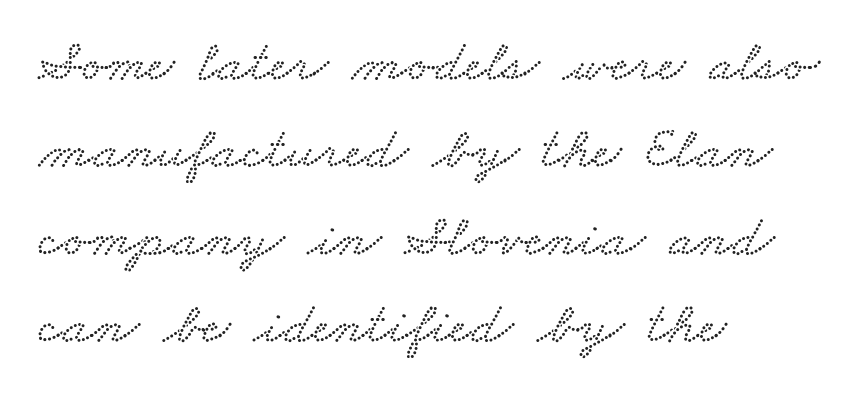
{"width": "wide", "stroke_contrast": "low", "x_height": "small", "monospaced": "no", "underline": "no", "align": "left", "line_spacing": "normal", "line_spacing_ratio": 1.48, "letter_spacing": "normal", "letter_spacing_em": 0.0, "glyph_px": 59}
